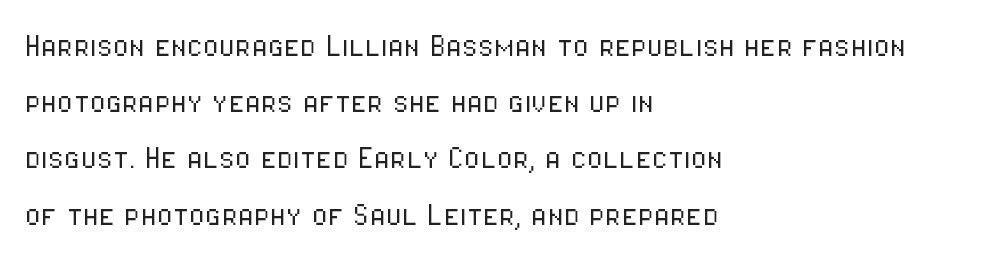
Q: Is the text bold? A: No.
Q: Is the text italic (slanted)? A: No, it is upright.
Q: Is the typeface a serif or a sans-serif typeface? A: Sans-serif.
Q: Is the text underlined? A: No.
Q: How is the paragraph aligned? A: Left-aligned.
Q: Is the spacing between letters normal or unusually wide? A: Normal.
Q: Is the spacing between lines tight, normal or loose? A: Normal.
Q: Width (condensed, normal, or wide)? A: Condensed.
Q: Stroke contrast? A: Low.
Q: x-height? A: Medium.
Q: Monospaced? A: No.
